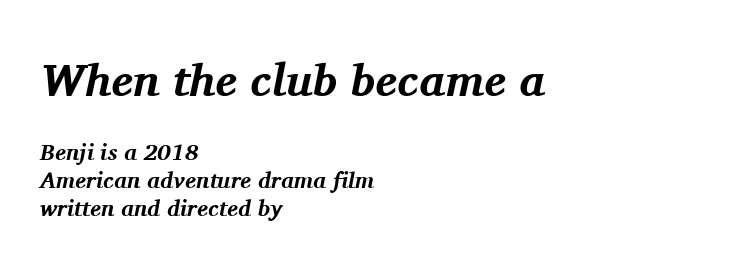
Unmarked baselines from the first word to the last. These lines carry a lot of weight — the face is fully bold. It's the slanting kind of type. Caption: standard tracking, unaltered. Notice how the passage keeps a crisp vertical edge on the left only. Looks like regular typesetting: each glyph gets only the width it needs.
